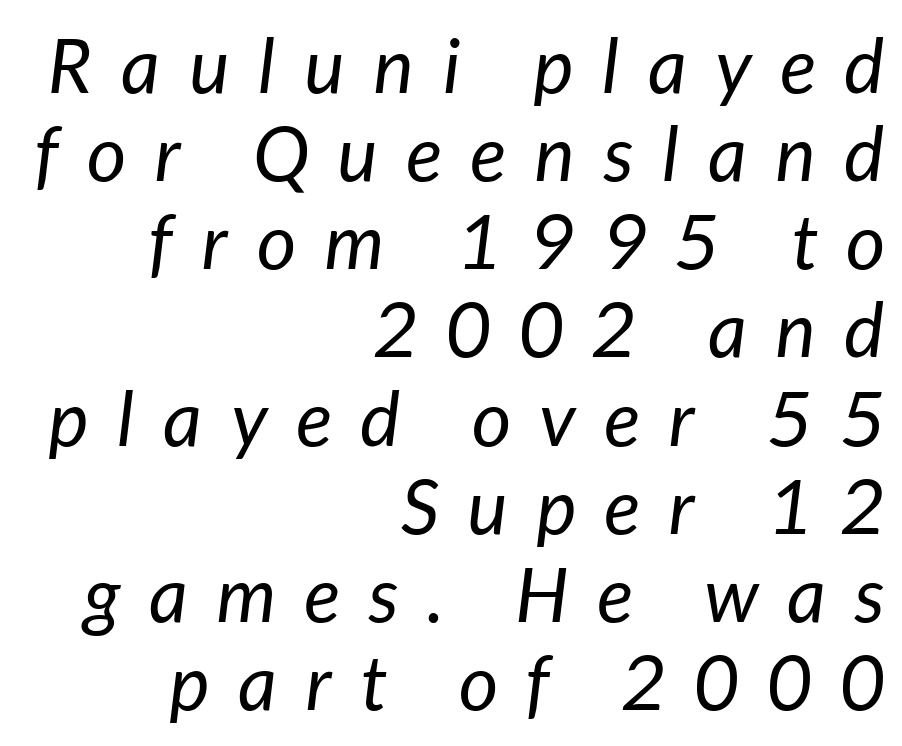
The image shows 76 px regular-weight type, italic (leaning right); set right-aligned, line spacing 1.16x, unusually wide letter spacing (+0.38 em), not underlined; low stroke contrast and a medium x-height.
